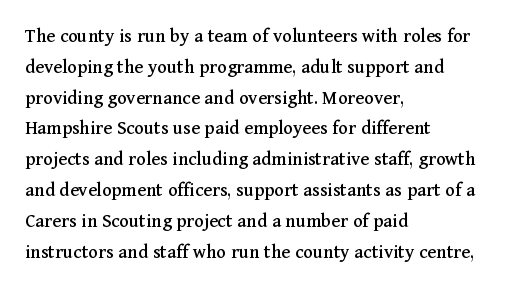
The image shows 20 px text type, upright; set left-aligned, normal line spacing (1.54x), normal letter spacing, not underlined.
